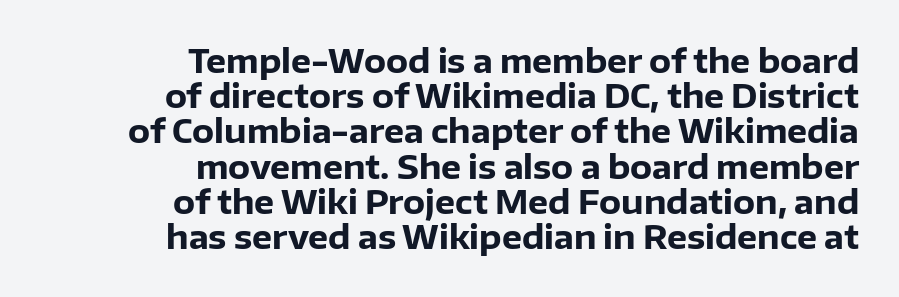
Strong, thick strokes mark this as bold type. The typeface chosen for these lines omits serifs. Honestly, the letter spacing is just normal — you wouldn't notice it. Layout note: lines flush right. The letters stand straight up with perfectly vertical stems.
